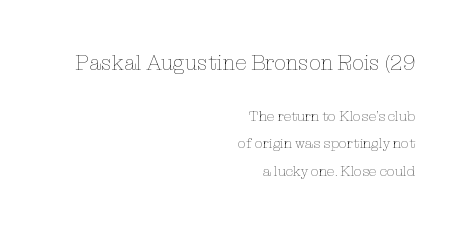
Q: Is the text bold? A: No.
Q: Is the text italic (slanted)? A: No, it is upright.
Q: Is the text underlined? A: No.
Q: How is the paragraph aligned? A: Right-aligned.
Q: Is the spacing between letters normal or unusually wide? A: Normal.
Q: Is the spacing between lines tight, normal or loose? A: Loose.
Q: Which block of text is set in a larger size, the first (top) or the second (bottom)? A: The first (top) one.
